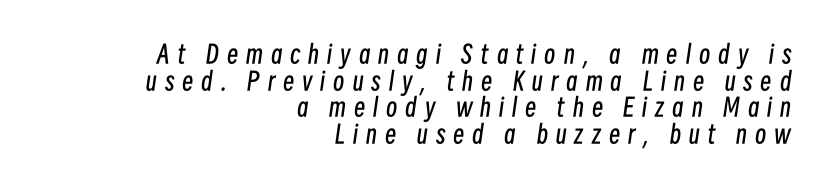
{"italic": "yes", "lean": "right", "slant_degrees": 8, "bold": "no", "underline": "no", "align": "right", "line_spacing": "tight", "line_spacing_ratio": 1.07, "letter_spacing": "wide", "letter_spacing_em": 0.32, "glyph_px": 25}
